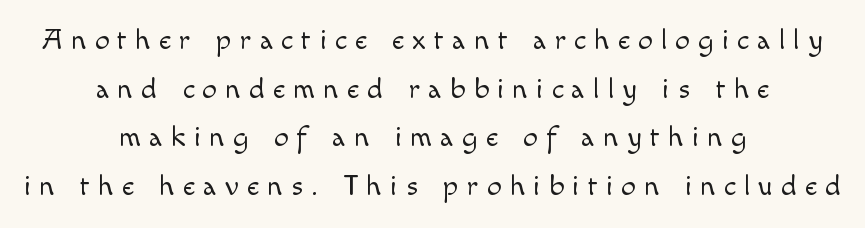
{"serif": "no", "italic": "no", "bold": "no", "weight": "light", "width": "normal", "x_height": "small", "monospaced": "no", "underline": "no", "align": "center", "line_spacing": "normal", "line_spacing_ratio": 1.68, "letter_spacing": "wide", "letter_spacing_em": 0.29, "glyph_px": 29}
